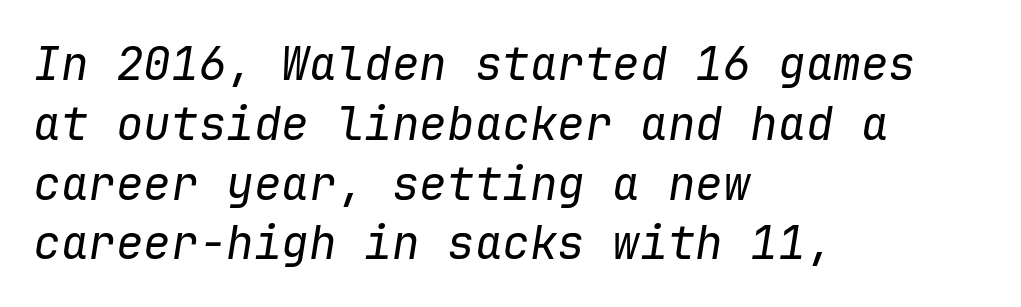
A typesetter would call this monospace, since all characters share one set width. Summary of weight: not heavy and not bold. The rag falls on the right side of this text block. The letterforms sit shoulder to shoulder at normal distance.
